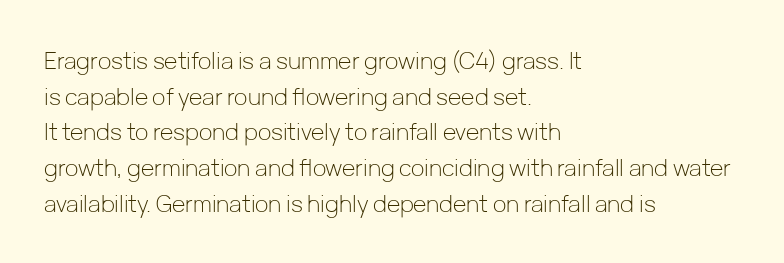
Baseline-to-baseline distance is the conventional proportion of letter height. The passage is arranged the way most books set body copy — flush left. The glyphs are unaccompanied by any horizontal stroke below them. The gaps between neighbouring characters are ordinary and unremarkable.
